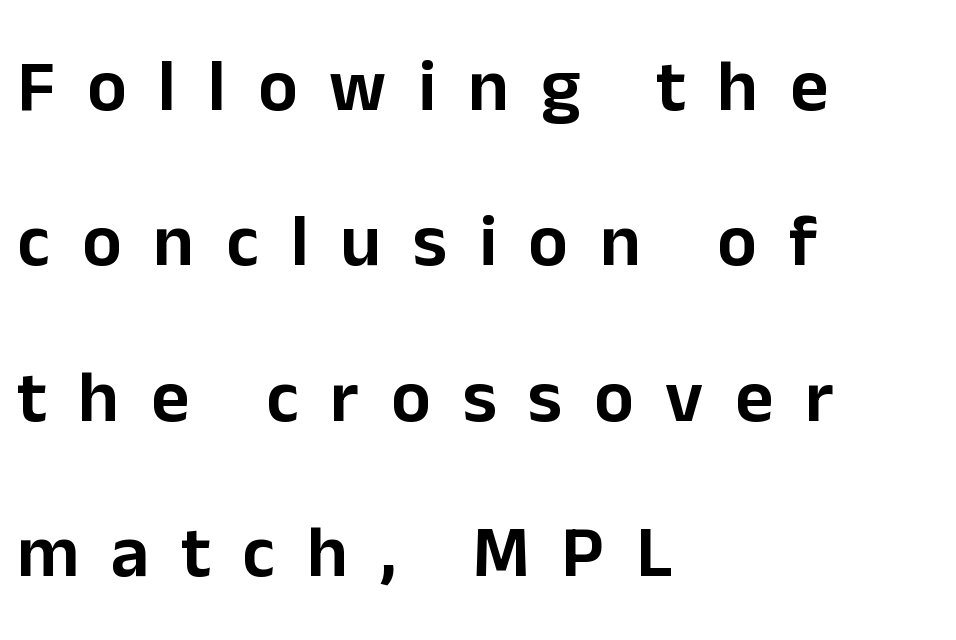
{"serif": "no", "italic": "no", "width": "normal", "stroke_contrast": "low", "x_height": "medium", "monospaced": "no", "underline": "no", "align": "left", "line_spacing": "loose", "line_spacing_ratio": 2.1, "letter_spacing": "wide", "letter_spacing_em": 0.43, "glyph_px": 74}
